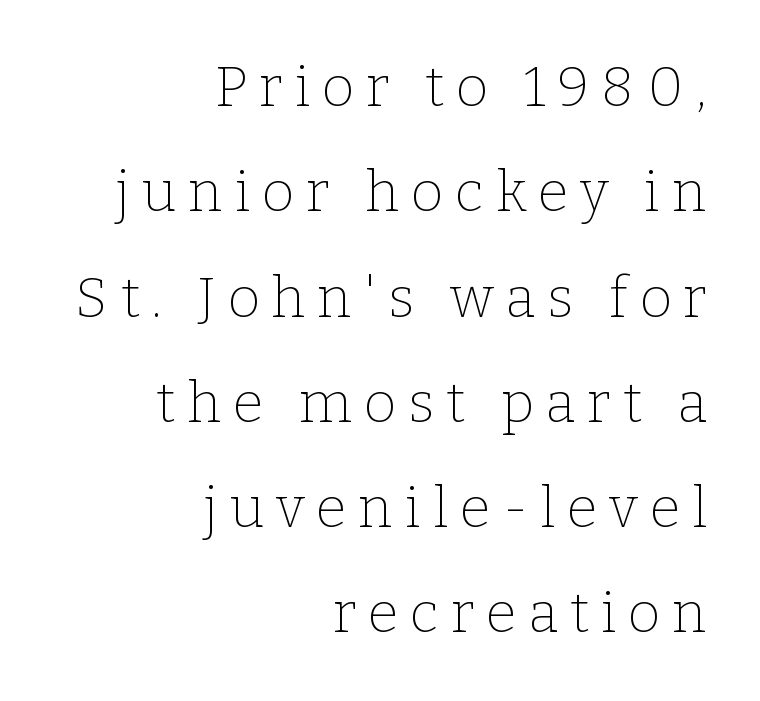
Q: Is the text bold? A: No.
Q: Is the text italic (slanted)? A: No, it is upright.
Q: Is the typeface a serif or a sans-serif typeface? A: Serif.
Q: Is the text underlined? A: No.
Q: How is the paragraph aligned? A: Right-aligned.
Q: Is the spacing between letters normal or unusually wide? A: Unusually wide.
Q: Width (condensed, normal, or wide)? A: Normal.
Q: Stroke contrast? A: Low.
Q: x-height? A: Medium.
Q: Monospaced? A: No.
